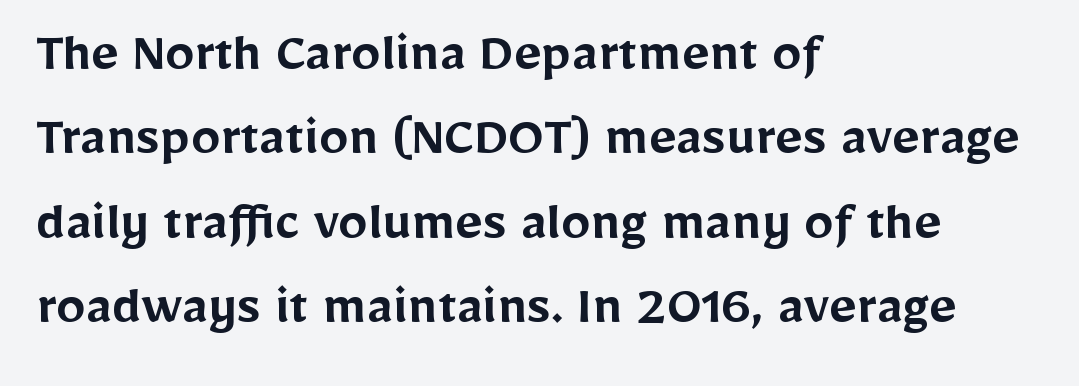
{"serif": "no", "italic": "no", "bold": "semi", "weight": "semibold", "width": "normal", "stroke_contrast": "low", "x_height": "medium", "monospaced": "no", "underline": "no", "align": "left", "line_spacing": "normal", "line_spacing_ratio": 1.43, "letter_spacing": "normal", "letter_spacing_em": 0.0, "glyph_px": 59}
